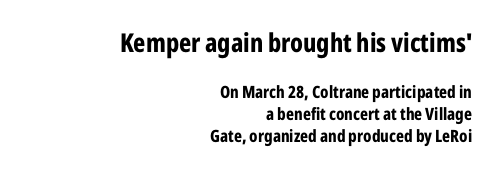
The image shows 26 px bold type, upright; set right-aligned, normal line spacing (1.3x), normal letter spacing, not underlined; the first (top) block is 1.53x larger.
